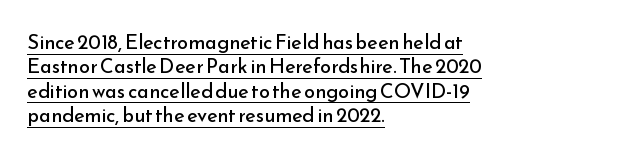
Q: Is the text bold? A: No.
Q: Is the text italic (slanted)? A: No, it is upright.
Q: Is the text underlined? A: Yes.
Q: How is the paragraph aligned? A: Left-aligned.
Q: Is the spacing between letters normal or unusually wide? A: Normal.
